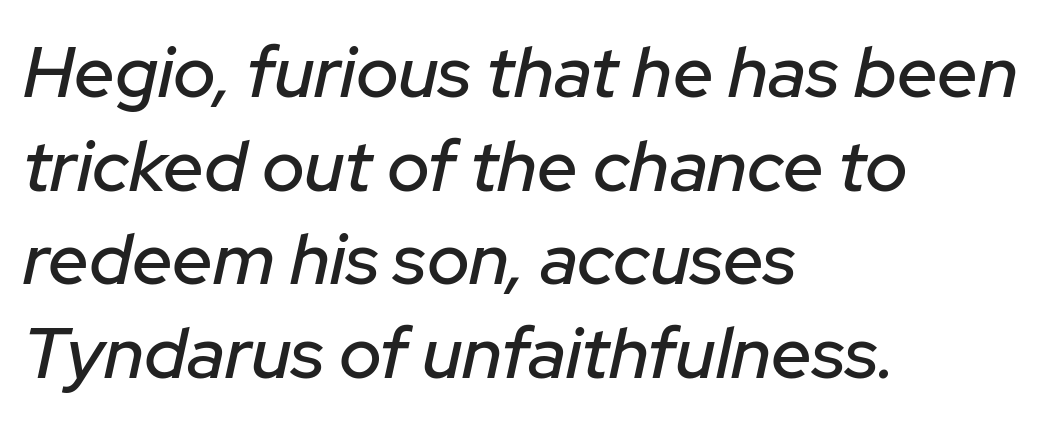
Q: Is the text italic (slanted)? A: Yes, it leans right by about 12 degrees.
Q: Is the text underlined? A: No.
Q: How is the paragraph aligned? A: Left-aligned.
Q: Is the spacing between letters normal or unusually wide? A: Normal.
Q: Is the spacing between lines tight, normal or loose? A: Normal.
Q: Width (condensed, normal, or wide)? A: Normal.
Q: Stroke contrast? A: Low.
Q: x-height? A: Medium.
Q: Monospaced? A: No.
